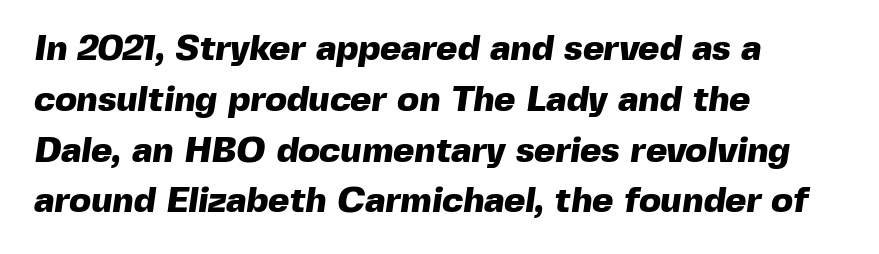
Q: Is the text bold? A: Yes.
Q: Is the typeface a serif or a sans-serif typeface? A: Sans-serif.
Q: Is the text underlined? A: No.
Q: How is the paragraph aligned? A: Left-aligned.
Q: Is the spacing between letters normal or unusually wide? A: Normal.
Q: Is the spacing between lines tight, normal or loose? A: Normal.
Q: Width (condensed, normal, or wide)? A: Normal.
Q: x-height? A: Medium.
Q: Monospaced? A: No.
